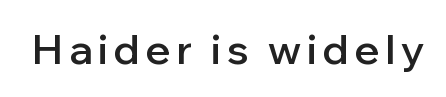
Q: Is the text bold? A: Semi-bold.
Q: Is the text italic (slanted)? A: No, it is upright.
Q: Is the typeface a serif or a sans-serif typeface? A: Sans-serif.
Q: Is the text underlined? A: No.
Q: Width (condensed, normal, or wide)? A: Normal.
Q: Stroke contrast? A: Low.
Q: x-height? A: Medium.
Q: Monospaced? A: No.
